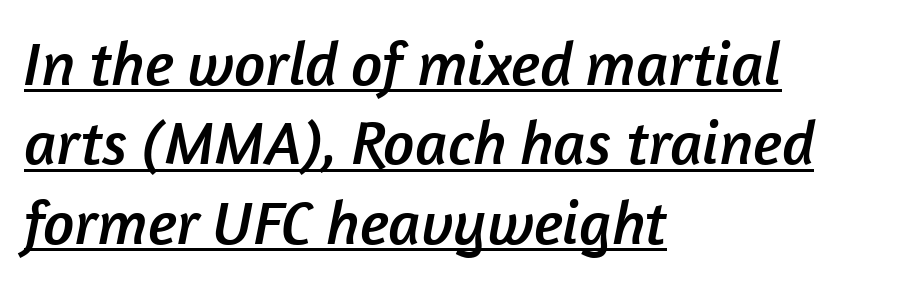
The image shows 62 px sans-serif type; set left-aligned, normal line spacing (1.28x), normal letter spacing, underlined; low stroke contrast and a medium x-height.
